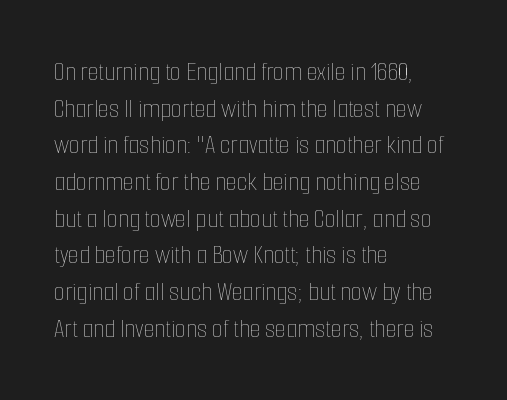
Q: Is the text bold? A: No.
Q: Is the text italic (slanted)? A: No, it is upright.
Q: Is the text underlined? A: No.
Q: How is the paragraph aligned? A: Left-aligned.
Q: Is the spacing between letters normal or unusually wide? A: Normal.
Q: Is the spacing between lines tight, normal or loose? A: Normal.
Q: Width (condensed, normal, or wide)? A: Condensed.
Q: Stroke contrast? A: Low.
Q: x-height? A: Medium.
Q: Monospaced? A: No.
